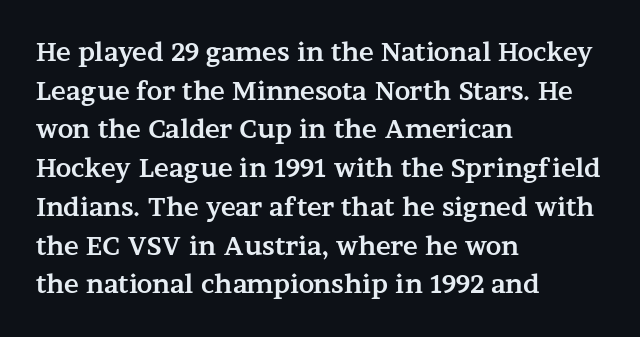
Q: Is the text bold? A: Yes.
Q: Is the text italic (slanted)? A: No, it is upright.
Q: Is the text underlined? A: No.
Q: How is the paragraph aligned? A: Left-aligned.
Q: Is the spacing between letters normal or unusually wide? A: Normal.
Q: Is the spacing between lines tight, normal or loose? A: Normal.
